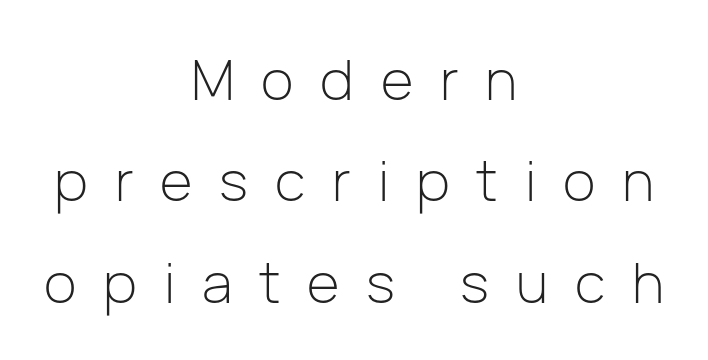
{"serif": "no", "italic": "no", "bold": "no", "weight": "light", "width": "normal", "stroke_contrast": "low", "x_height": "medium", "monospaced": "no", "underline": "no", "align": "center", "line_spacing_ratio": 1.81, "letter_spacing": "wide", "letter_spacing_em": 0.48, "glyph_px": 56}
